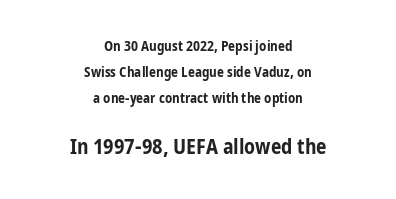
The image shows 21 px bold type, upright; set centered, line spacing 1.86x, normal letter spacing, not underlined; the second (bottom) block is 1.5x larger.
